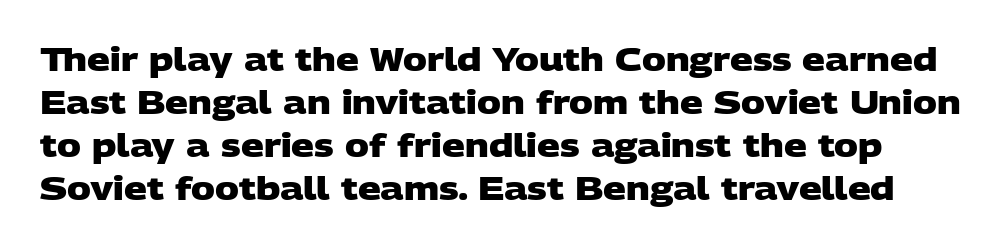
The rendering uses natural spacing where letterforms have individual widths. Classification — sans serif. Heft: maximum for text — a bold. The letterforms sit shoulder to shoulder at normal distance. Is there much room between lines? A standard amount, neither cramped nor airy. Descenders are the only things crossing below the line.
